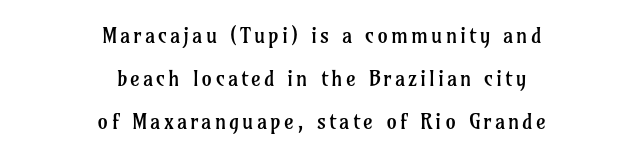
Q: Is the text bold? A: No.
Q: Is the text italic (slanted)? A: No, it is upright.
Q: Is the text underlined? A: No.
Q: How is the paragraph aligned? A: Centered.
Q: Is the spacing between lines tight, normal or loose? A: Loose.
